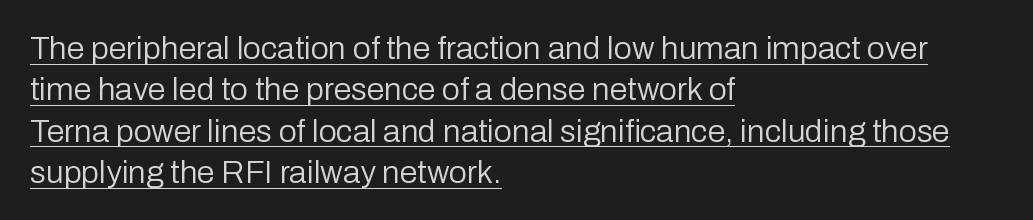
{"serif": "no", "italic": "no", "bold": "no", "weight": "regular", "width": "normal", "stroke_contrast": "low", "x_height": "medium", "monospaced": "no", "underline": "yes", "align": "left", "line_spacing": "normal", "line_spacing_ratio": 1.29, "letter_spacing": "normal", "letter_spacing_em": 0.0, "glyph_px": 32}
